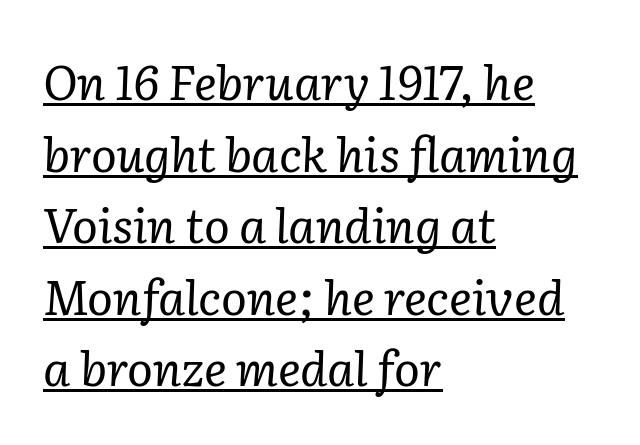
Q: Is the text bold? A: No.
Q: Is the text italic (slanted)? A: Yes, it leans right by about 2 degrees.
Q: Is the typeface a serif or a sans-serif typeface? A: Serif.
Q: Is the text underlined? A: Yes.
Q: How is the paragraph aligned? A: Left-aligned.
Q: Is the spacing between letters normal or unusually wide? A: Normal.
Q: Is the spacing between lines tight, normal or loose? A: Normal.
Q: Width (condensed, normal, or wide)? A: Normal.
Q: Stroke contrast? A: Low.
Q: x-height? A: Medium.
Q: Monospaced? A: No.
